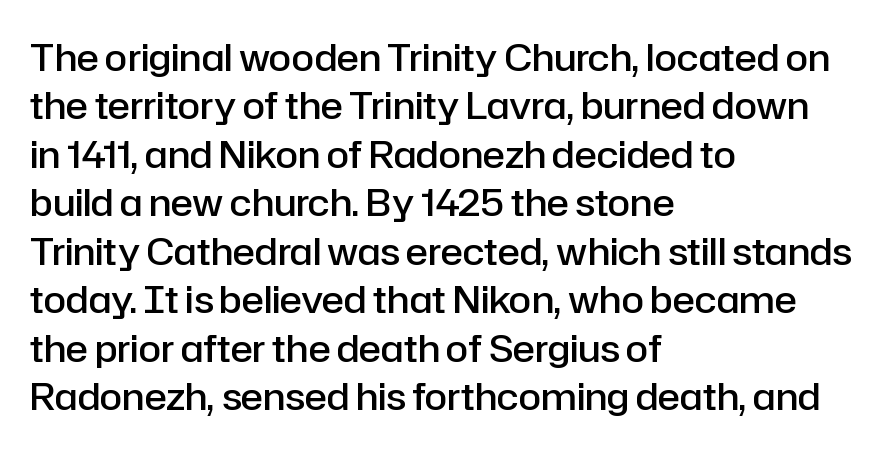
The image shows 37 px semibold sans-serif type, upright; set left-aligned, normal line spacing (1.31x), normal letter spacing, not underlined; low stroke contrast and a medium x-height.
